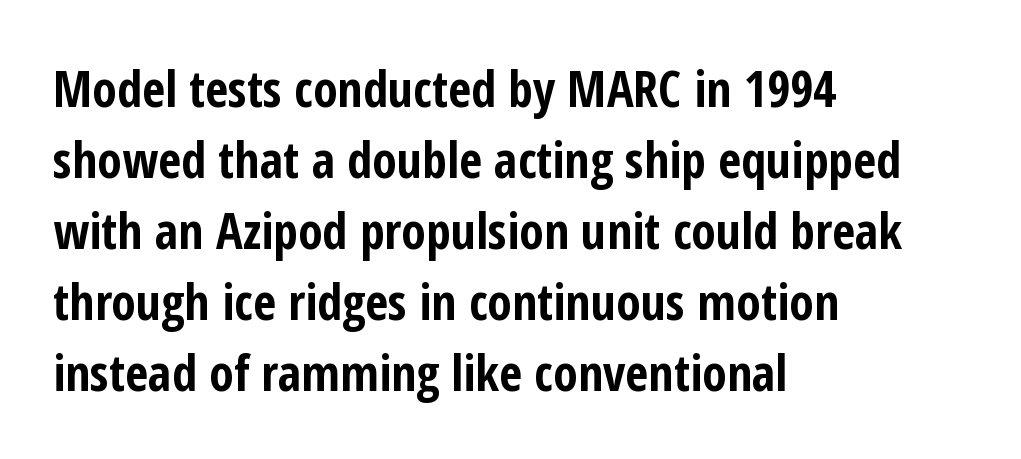
The image shows 50 px bold, condensed sans-serif type, upright; set left-aligned, normal line spacing (1.42x), normal letter spacing, not underlined; low stroke contrast and a medium x-height.
